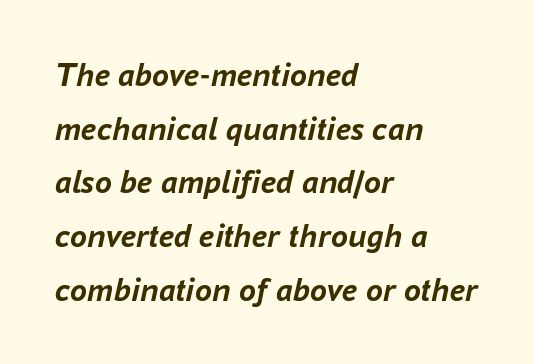
{"italic": "yes", "lean": "right", "slant_degrees": 16, "bold": "yes", "weight": "semibold", "width": "normal", "stroke_contrast": "low", "x_height": "medium", "monospaced": "no", "underline": "no", "align": "left", "line_spacing": "normal", "line_spacing_ratio": 1.58, "letter_spacing": "normal", "letter_spacing_em": 0.0, "glyph_px": 34}
